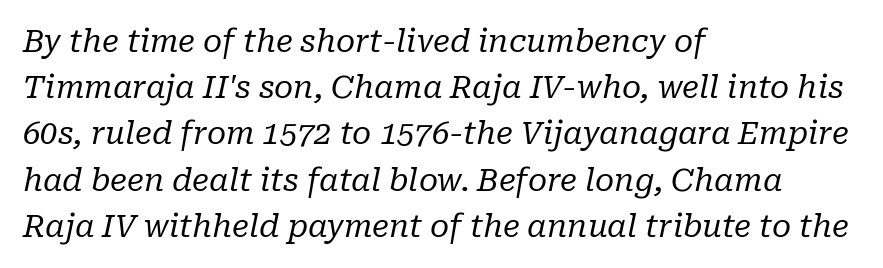
The rendering anchors every line to the left-hand side. Heaviness? Minimal to ordinary, like unemphasized prose. Does the leading feel generous? No, just average. The type is set solid horizontally, with unmodified tracking. The face used here is proportionally spaced, like ordinary book or web type. This rendering features lettering with no underline.
